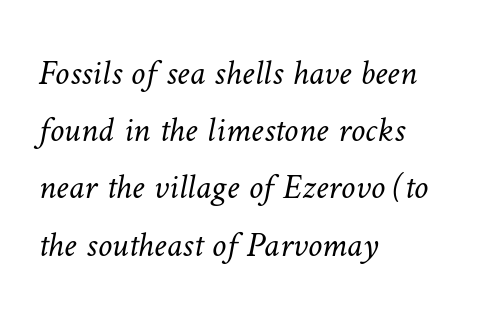
Plain, unruled lines of type. Does extra space separate the letters? No, they use regular spacing. Baseline-to-baseline distance is the conventional proportion of letter height. Leftover space on each line is placed entirely after the last word.
